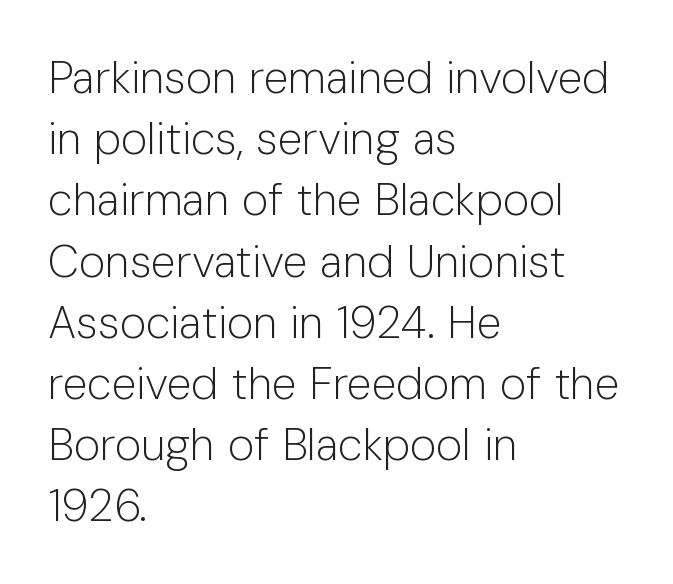
{"serif": "no", "italic": "no", "bold": "no", "weight": "light", "width": "normal", "stroke_contrast": "low", "x_height": "medium", "monospaced": "no", "underline": "no", "align": "left", "line_spacing": "normal", "line_spacing_ratio": 1.36, "letter_spacing": "normal", "letter_spacing_em": 0.0, "glyph_px": 45}
